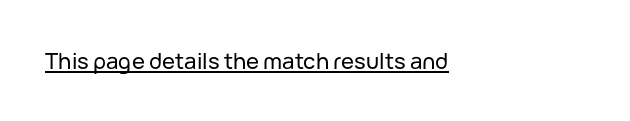
{"italic": "no", "underline": "yes", "align": "left", "letter_spacing": "normal", "letter_spacing_em": 0.0, "glyph_px": 22}
